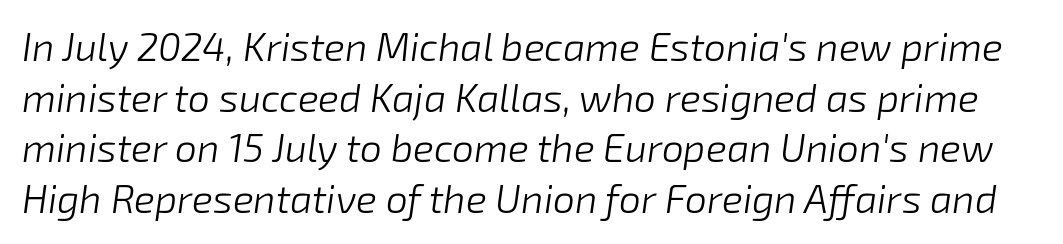
{"italic": "yes", "lean": "right", "slant_degrees": 8, "bold": "no", "weight": "light", "width": "normal", "stroke_contrast": "low", "x_height": "medium", "monospaced": "no", "underline": "no", "line_spacing": "normal", "line_spacing_ratio": 1.3, "letter_spacing": "normal", "letter_spacing_em": 0.0, "glyph_px": 39}
